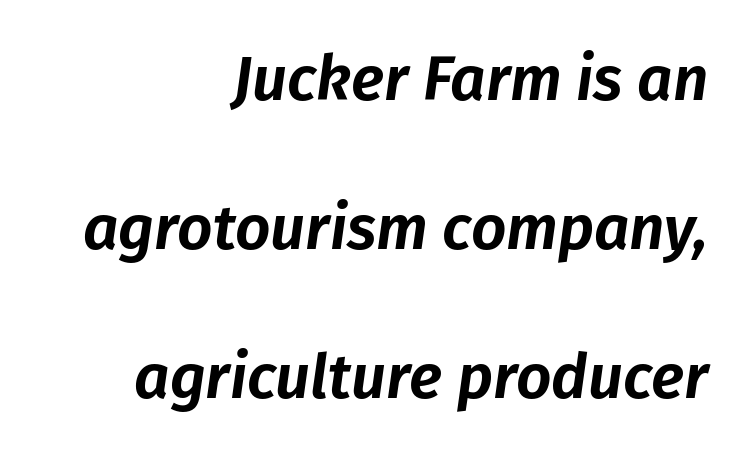
The image shows 62 px text type, italic (leaning right); set right-aligned, loose line spacing (2.4x), normal letter spacing, not underlined; low stroke contrast and a medium x-height.
